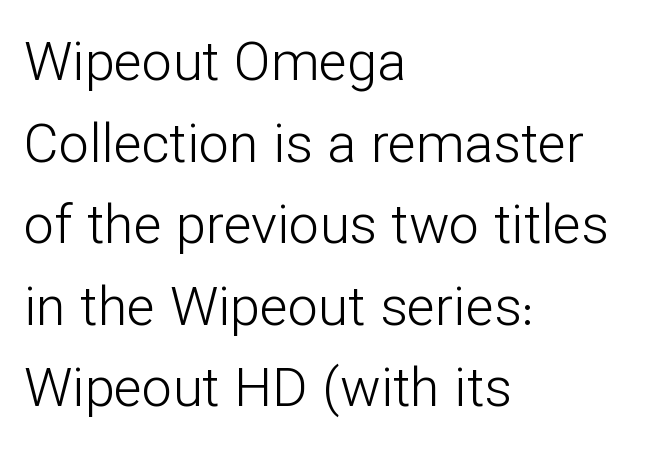
Stroke thickness stays within the range of a standard reading face or lighter. If you measured baseline to baseline, you'd find a middling distance. The glyphs in this specimen are sans serif. Default kerning and tracking; the words read as compact shapes. When letters stand straight like this, we call the style roman or upright.
